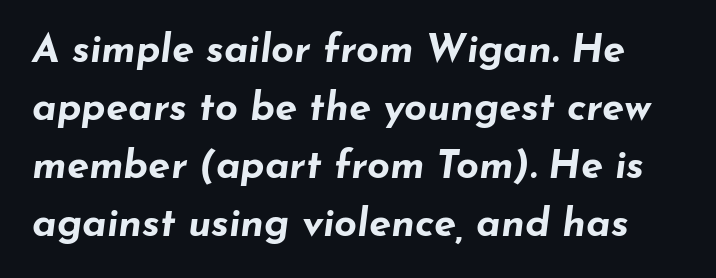
This sample has the flowing, uneven cadence of proportional lettering. Style check: oblique. Nobody touched the tracking dial on this one. Every letter is thick-stroked: bold, no question. Plain, unruled lines of type.
